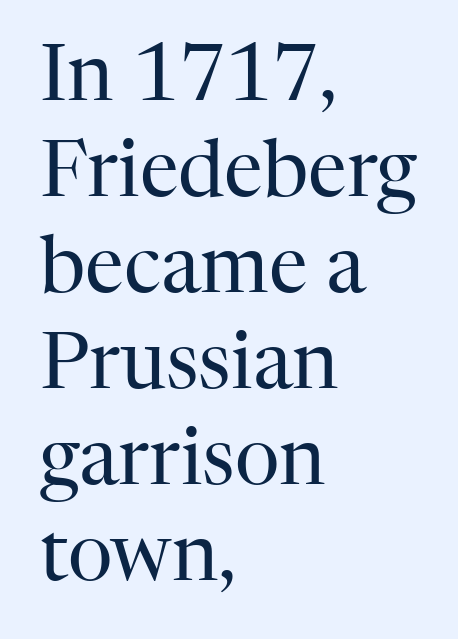
Varying glyph widths throughout — classic text-font behaviour. Unlike a clean sans, this face finishes its strokes with serifs. Upright lettering throughout. Students, note that the glyphs here touch the page at normal intervals.
